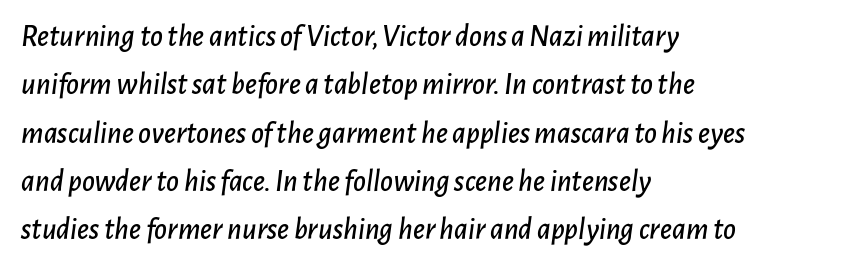
Q: Is the text italic (slanted)? A: Yes, it leans right by about 7 degrees.
Q: Is the text underlined? A: No.
Q: How is the paragraph aligned? A: Left-aligned.
Q: Is the spacing between letters normal or unusually wide? A: Normal.
Q: Is the spacing between lines tight, normal or loose? A: Normal.
Q: Width (condensed, normal, or wide)? A: Normal.
Q: Stroke contrast? A: Low.
Q: x-height? A: Medium.
Q: Monospaced? A: No.
